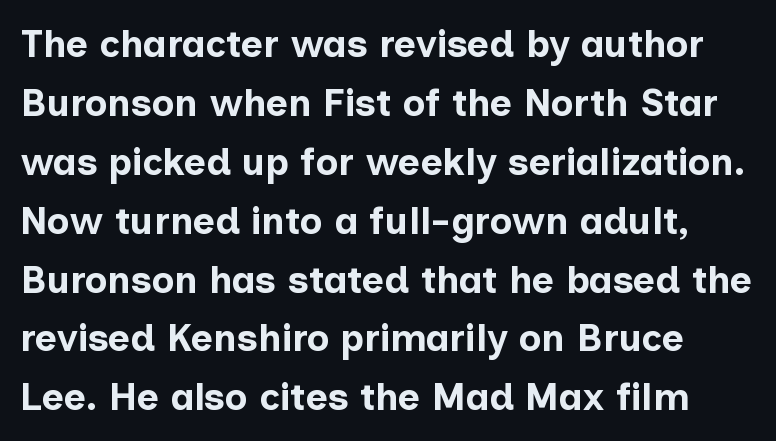
The image shows 38 px bold sans-serif type, upright; set normal line spacing (1.55x), normal letter spacing, not underlined; low stroke contrast and a medium x-height.
